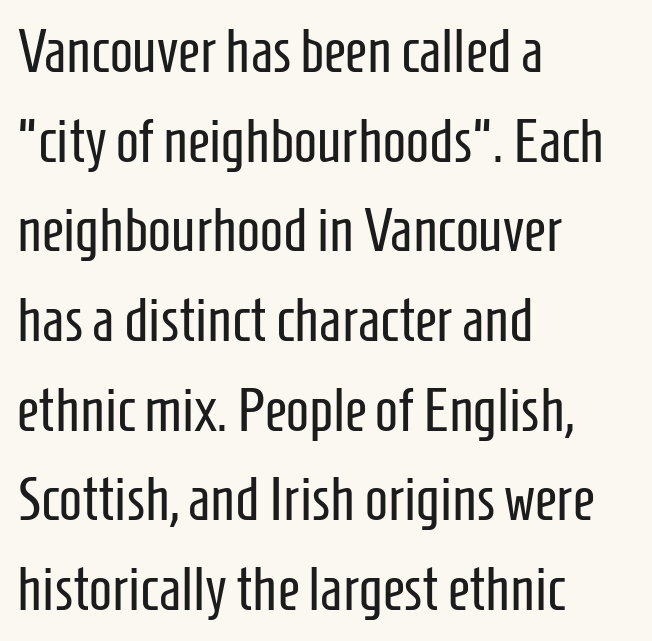
Just letters on the line, the space beneath them empty. Horizontally, the lines are justified to the leading edge only. Every character sits straight up, as roman type does. Leading: standard.
